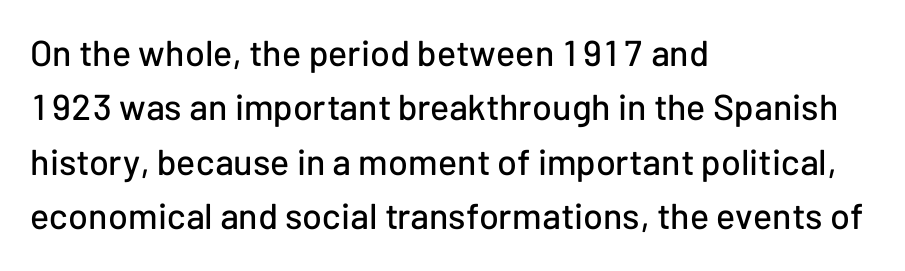
Q: Is the text italic (slanted)? A: No, it is upright.
Q: Is the typeface a serif or a sans-serif typeface? A: Sans-serif.
Q: Is the text underlined? A: No.
Q: How is the paragraph aligned? A: Left-aligned.
Q: Is the spacing between letters normal or unusually wide? A: Normal.
Q: Is the spacing between lines tight, normal or loose? A: Normal.
Q: Width (condensed, normal, or wide)? A: Normal.
Q: Stroke contrast? A: Low.
Q: x-height? A: Medium.
Q: Monospaced? A: No.
